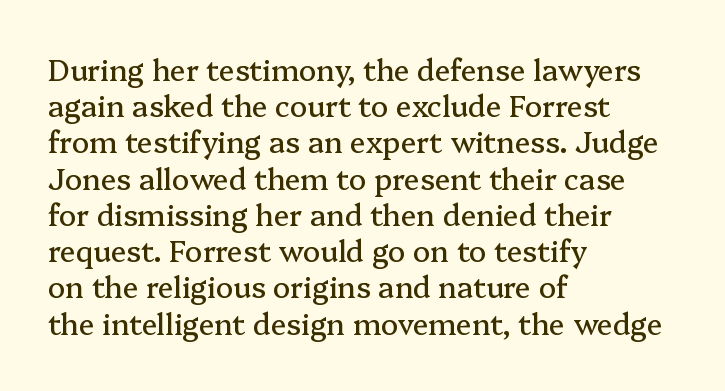
The image shows 29 px serif type, upright; set left-aligned, normal line spacing (1.25x), normal letter spacing, not underlined; medium stroke contrast and a medium x-height.
